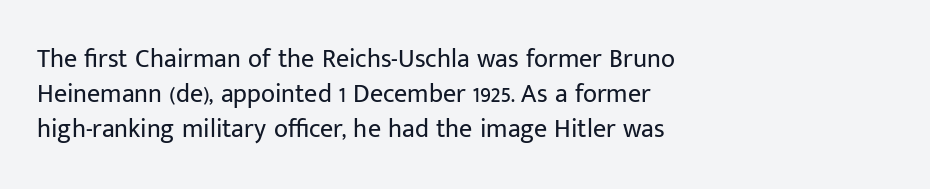
The image shows 26 px text type, upright; set left-aligned, normal line spacing (1.35x), normal letter spacing, not underlined.
